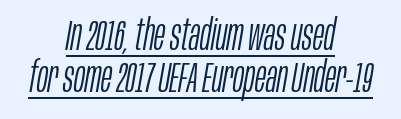
Q: Is the text bold? A: No.
Q: Is the text italic (slanted)? A: Yes, it leans right by about 10 degrees.
Q: Is the text underlined? A: Yes.
Q: How is the paragraph aligned? A: Centered.
Q: Is the spacing between letters normal or unusually wide? A: Normal.
Q: Is the spacing between lines tight, normal or loose? A: Tight.
Q: Width (condensed, normal, or wide)? A: Condensed.
Q: Stroke contrast? A: Low.
Q: x-height? A: Large.
Q: Monospaced? A: No.
